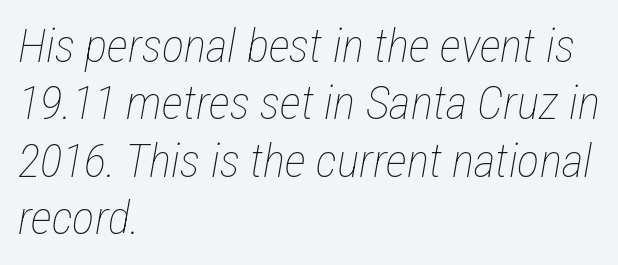
Weight: in the light-to-regular range. Think of a printed novel: that variable character pitch is what you see here. No extra tracking has been applied to these lines. These lines stack with their left ends in a neat column. The space directly below the letters is spotless. Compared with ordinary roman type, these characters are visibly tilted.
